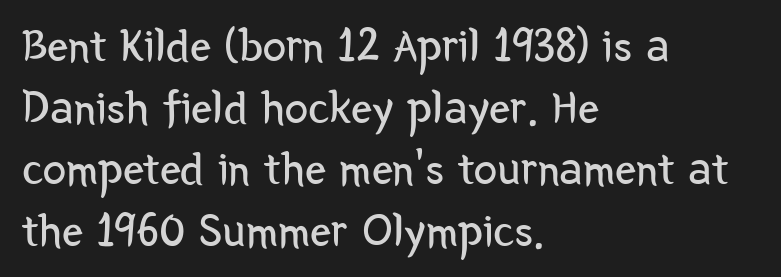
{"serif": "no", "italic": "no", "bold": "no", "weight": "regular", "width": "condensed", "stroke_contrast": "low", "x_height": "medium", "monospaced": "no", "underline": "no", "align": "left", "line_spacing": "normal", "line_spacing_ratio": 1.31, "letter_spacing": "normal", "letter_spacing_em": 0.0, "glyph_px": 47}
